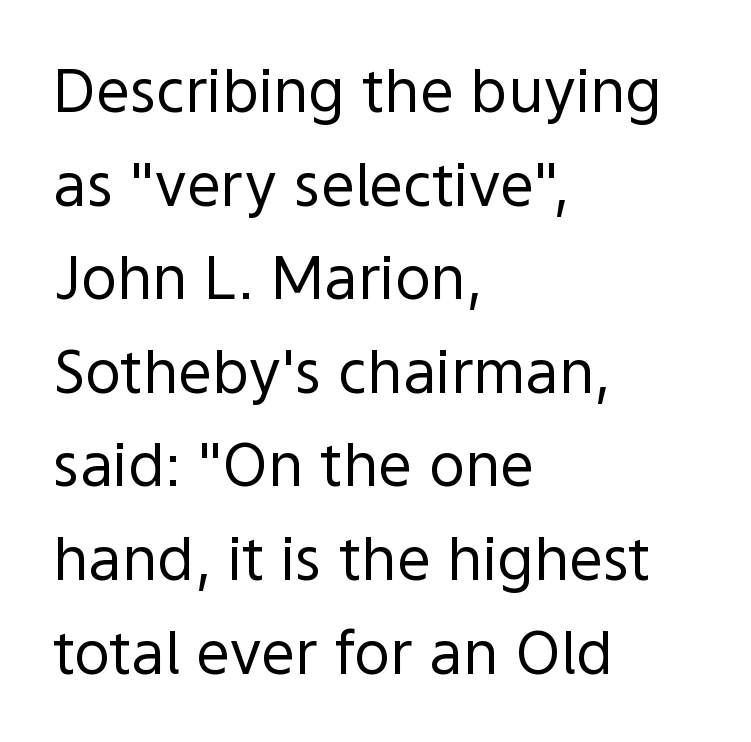
Q: Is the text bold? A: No.
Q: Is the text italic (slanted)? A: No, it is upright.
Q: Is the typeface a serif or a sans-serif typeface? A: Sans-serif.
Q: Is the text underlined? A: No.
Q: How is the paragraph aligned? A: Left-aligned.
Q: Is the spacing between letters normal or unusually wide? A: Normal.
Q: Is the spacing between lines tight, normal or loose? A: Normal.
Q: Width (condensed, normal, or wide)? A: Normal.
Q: x-height? A: Medium.
Q: Monospaced? A: No.
